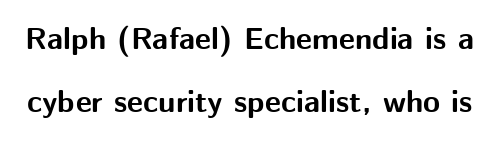
{"serif": "no", "italic": "no", "bold": "yes", "weight": "bold", "width": "normal", "stroke_contrast": "medium", "x_height": "medium", "monospaced": "no", "underline": "no", "line_spacing": "loose", "line_spacing_ratio": 2.04, "letter_spacing": "normal", "letter_spacing_em": 0.0, "glyph_px": 31}
